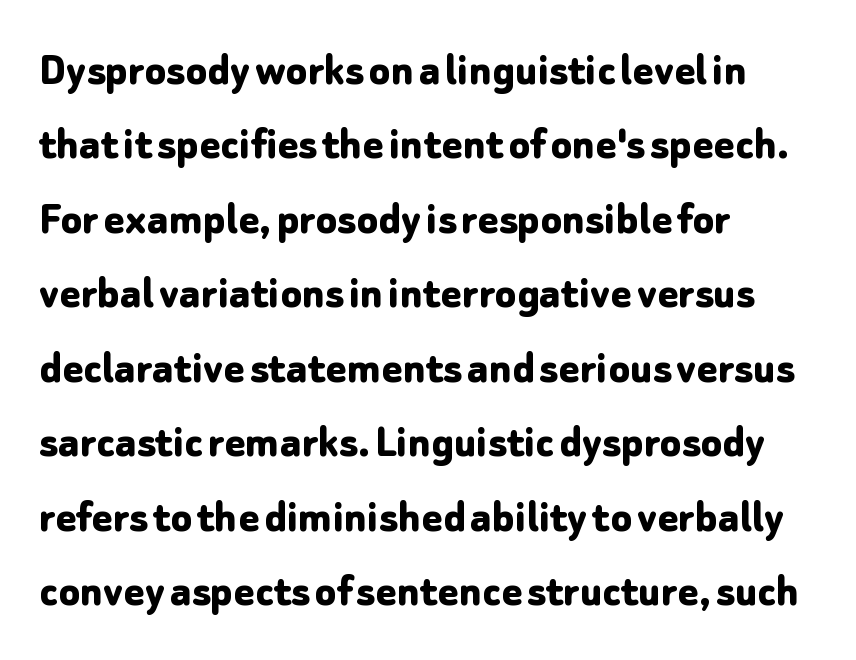
Q: Is the text bold? A: Yes.
Q: Is the text italic (slanted)? A: No, it is upright.
Q: Is the typeface a serif or a sans-serif typeface? A: Sans-serif.
Q: Is the text underlined? A: No.
Q: How is the paragraph aligned? A: Left-aligned.
Q: Is the spacing between letters normal or unusually wide? A: Normal.
Q: Is the spacing between lines tight, normal or loose? A: Normal.
Q: Width (condensed, normal, or wide)? A: Normal.
Q: Stroke contrast? A: Low.
Q: x-height? A: Medium.
Q: Monospaced? A: No.
